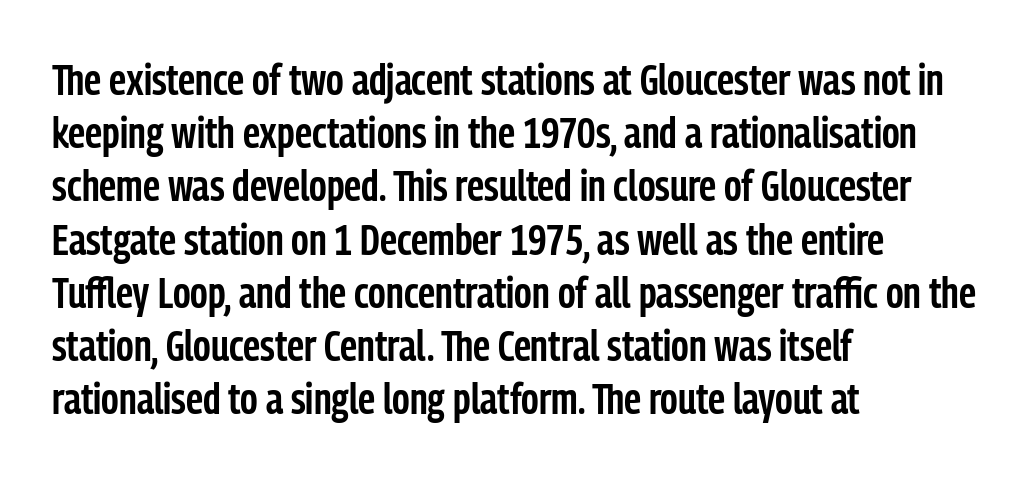
Q: Is the text bold? A: Semi-bold.
Q: Is the text italic (slanted)? A: No, it is upright.
Q: Is the typeface a serif or a sans-serif typeface? A: Sans-serif.
Q: Is the text underlined? A: No.
Q: How is the paragraph aligned? A: Left-aligned.
Q: Is the spacing between letters normal or unusually wide? A: Normal.
Q: Width (condensed, normal, or wide)? A: Condensed.
Q: Stroke contrast? A: Low.
Q: x-height? A: Medium.
Q: Monospaced? A: No.
